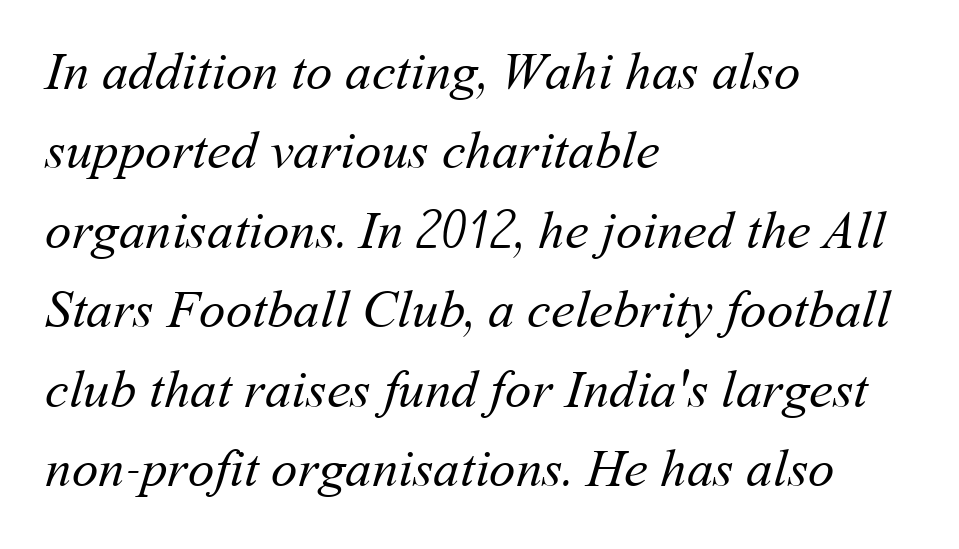
The image shows 53 px regular-weight type; set left-aligned, normal line spacing (1.5x), normal letter spacing, not underlined; medium stroke contrast and a medium x-height.
